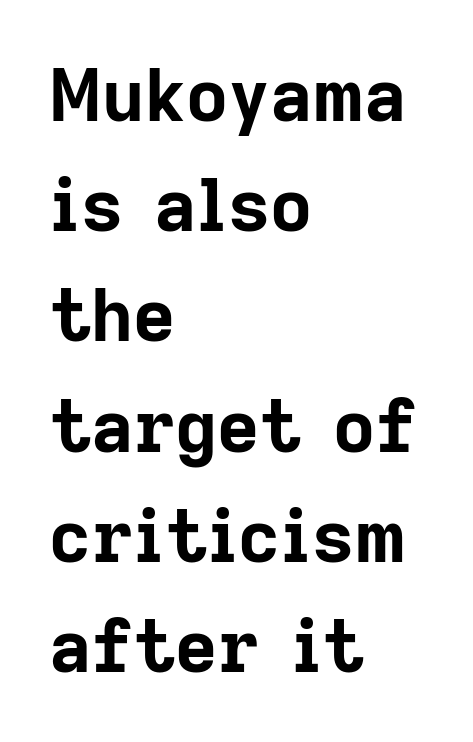
Unlike a traditional serif, this face leaves its strokes unadorned. Italic? Not at all — the glyphs are vertical. Is the letter spacing exaggerated? No — it looks like the ordinary default. Horizontal alignment here is leftward, the default for most running prose. Looks like regular typesetting: each glyph gets only the width it needs.
